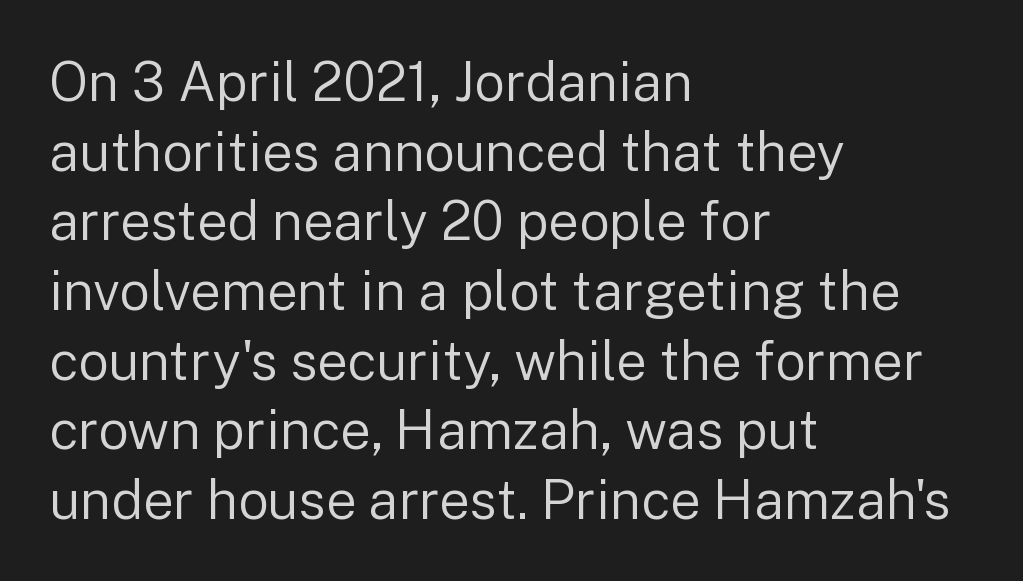
The designer went with a sans here, leaving each stem footless. Glance below the letters and you will spot only blank space. Weight: not bold — regular or lighter. Interline gaps are of average width in this sample.
